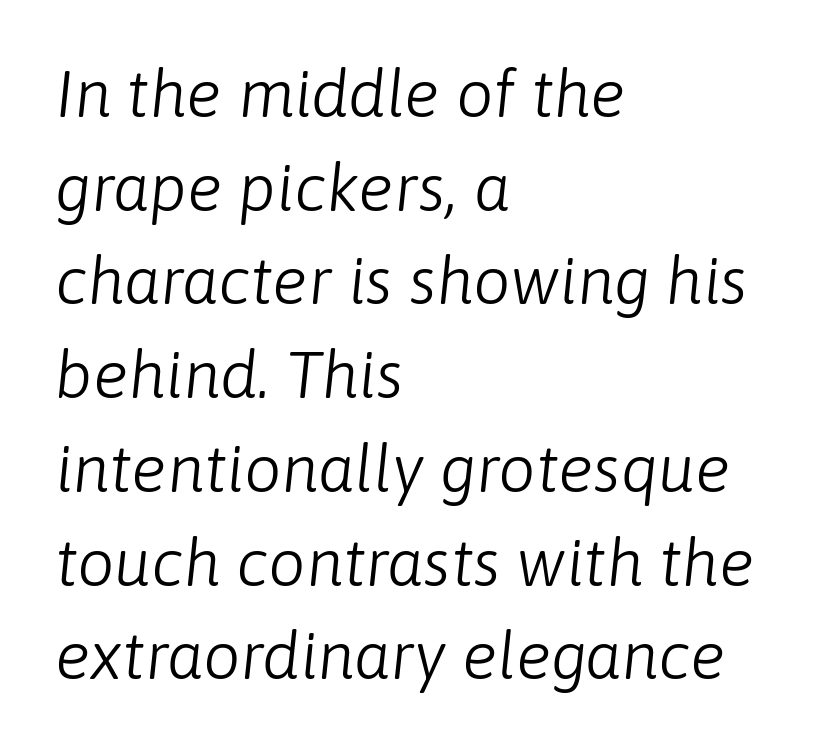
{"italic": "yes", "lean": "right", "slant_degrees": 6, "bold": "no", "weight": "light", "width": "normal", "stroke_contrast": "low", "x_height": "medium", "monospaced": "no", "underline": "no", "align": "left", "line_spacing": "normal", "line_spacing_ratio": 1.42, "letter_spacing": "normal", "letter_spacing_em": 0.0, "glyph_px": 66}
